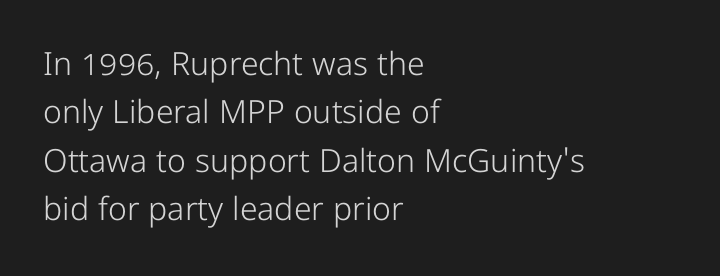
The image shows 32 px light, condensed sans-serif type, upright; set left-aligned, normal line spacing (1.51x), normal letter spacing, not underlined; low stroke contrast and a medium x-height.
